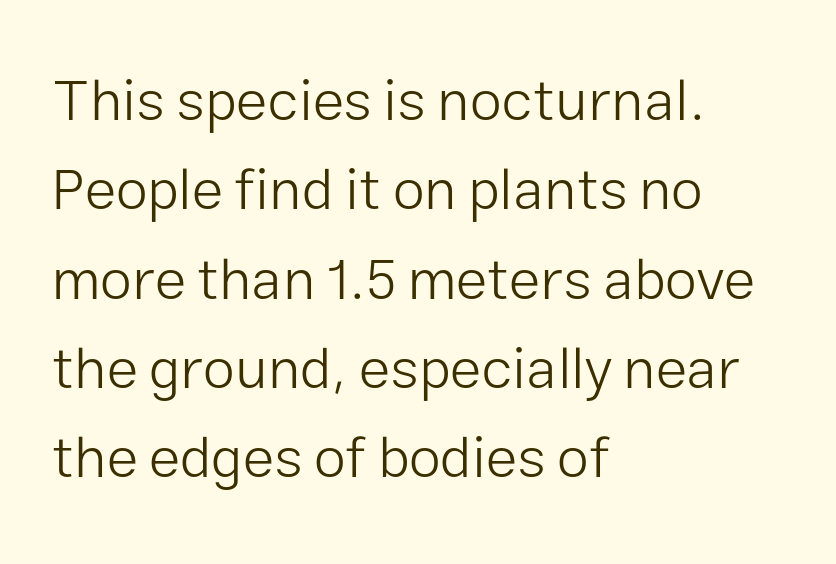
Stroke mass is kept to a normal reading level or below. The space beneath each line is pristine and unruled. Posture: vertical. Here the glyphs are tracked normally, forming tight word shapes. A student would call this left alignment; a typographer would say flush left, rag right.
